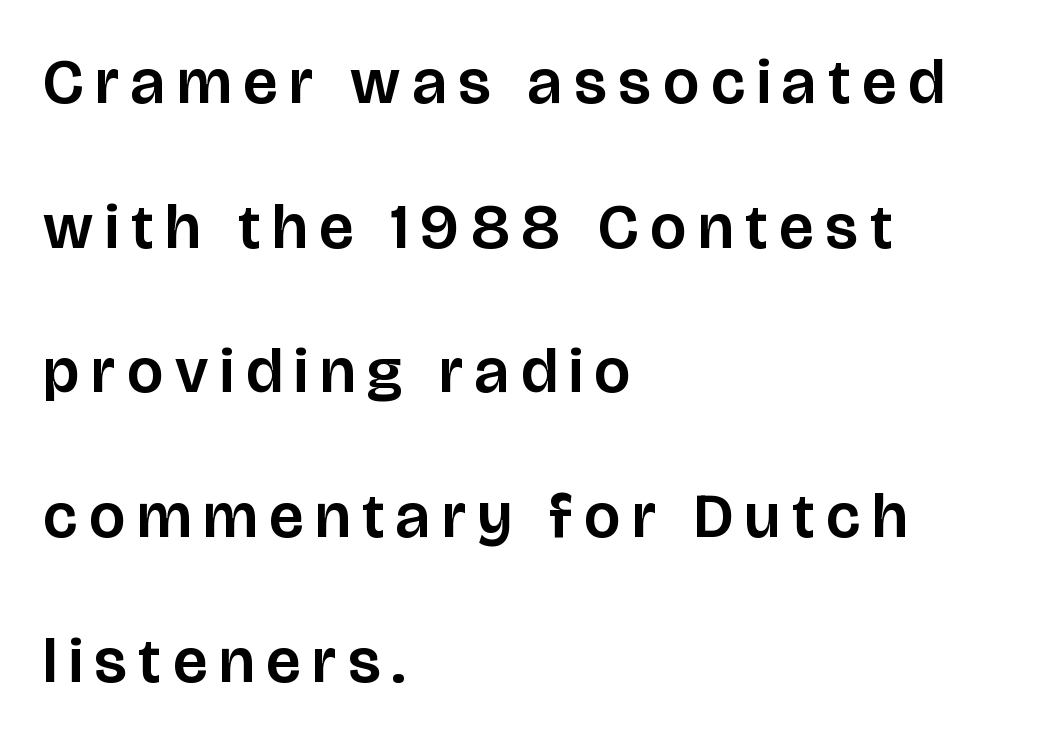
The image shows 64 px sans-serif type, upright; set left-aligned, loose line spacing (2.26x), not underlined; low stroke contrast and a large x-height.
